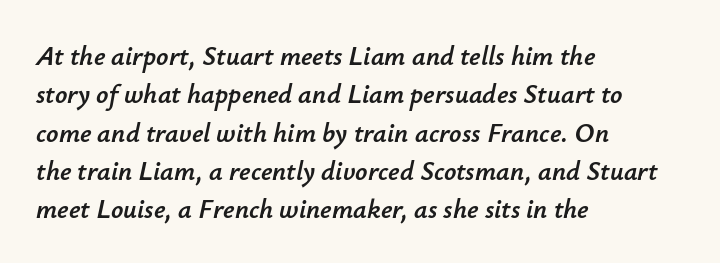
Q: Is the text italic (slanted)? A: Yes, it leans right by about 12 degrees.
Q: Is the text underlined? A: No.
Q: How is the paragraph aligned? A: Left-aligned.
Q: Is the spacing between letters normal or unusually wide? A: Normal.
Q: Is the spacing between lines tight, normal or loose? A: Normal.
